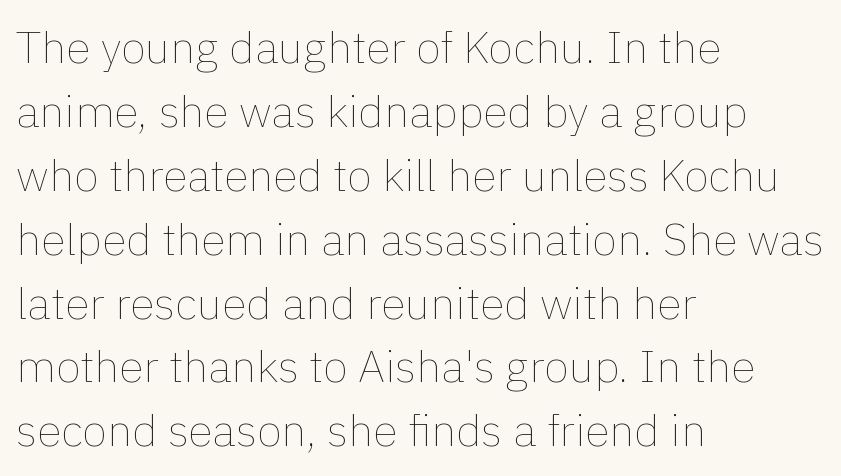
The image shows 45 px thin type, upright; set left-aligned, normal line spacing (1.42x), normal letter spacing, not underlined; a medium x-height.
